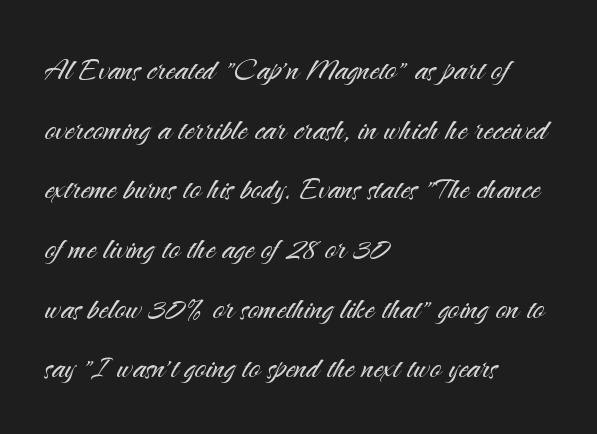
The image shows 38 px light sans-serif type; set left-aligned, normal line spacing (1.57x), normal letter spacing, not underlined; medium stroke contrast and a small x-height.
